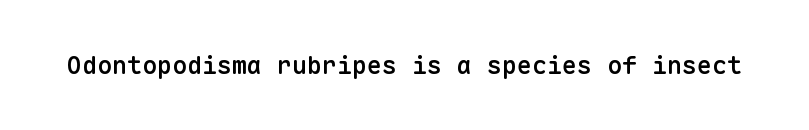
{"italic": "no", "bold": "semi", "underline": "no", "letter_spacing": "normal", "letter_spacing_em": 0.0, "glyph_px": 25}
